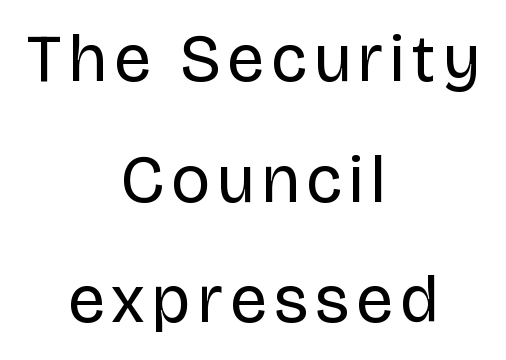
Check under the words: just untouched page. Here the designer chose a conventional face with non-uniform glyph widths. Stroke terminals: plain, sans-serif. Ascenders rise straight up at ninety degrees.
